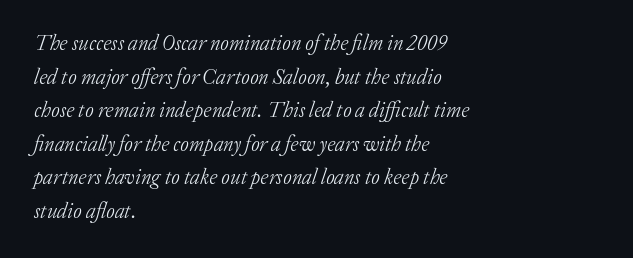
Designer's note — italics engaged. The strip under each line holds only bare page. The designer left line spacing at the default. The passage shown is not bold in any degree. All the whitespace from short lines collects on the right. Tracking value appears to be zero — textbook default spacing.
